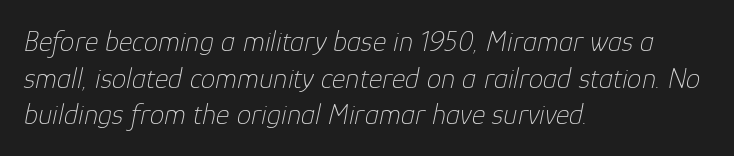
The image shows 29 px thin type, italic (leaning right); set left-aligned, normal line spacing (1.26x), normal letter spacing, not underlined; low stroke contrast and a medium x-height.
